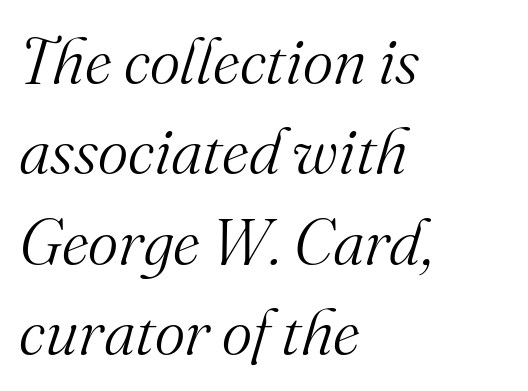
Q: Is the text bold? A: No.
Q: Is the text italic (slanted)? A: Yes, it leans right by about 16 degrees.
Q: Is the typeface a serif or a sans-serif typeface? A: Serif.
Q: Is the text underlined? A: No.
Q: How is the paragraph aligned? A: Left-aligned.
Q: Is the spacing between letters normal or unusually wide? A: Normal.
Q: Is the spacing between lines tight, normal or loose? A: Normal.
Q: Width (condensed, normal, or wide)? A: Normal.
Q: Stroke contrast? A: Medium.
Q: x-height? A: Small.
Q: Monospaced? A: No.
